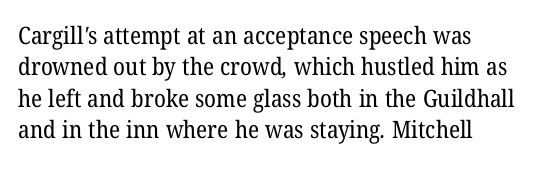
{"bold": "no", "underline": "no", "align": "left", "line_spacing": "normal", "line_spacing_ratio": 1.31, "letter_spacing": "normal", "letter_spacing_em": 0.0, "glyph_px": 24}
